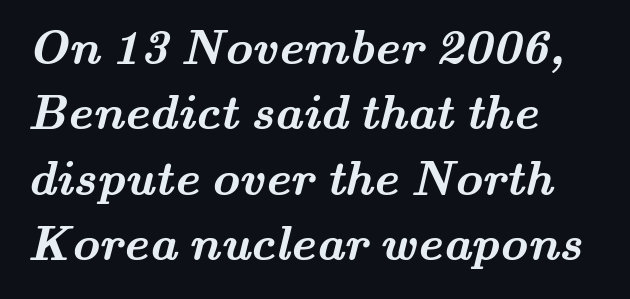
{"serif": "yes", "bold": "yes", "weight": "semibold", "width": "wide", "stroke_contrast": "medium", "x_height": "small", "monospaced": "no", "underline": "no", "align": "left", "line_spacing": "normal", "line_spacing_ratio": 1.36, "letter_spacing": "normal", "letter_spacing_em": 0.0, "glyph_px": 48}
